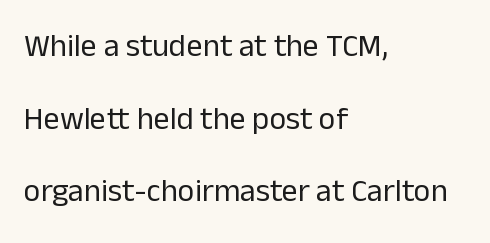
The image shows 32 px regular-weight sans-serif type, upright; set left-aligned, loose line spacing (2.27x), normal letter spacing, not underlined; low stroke contrast and a medium x-height.
